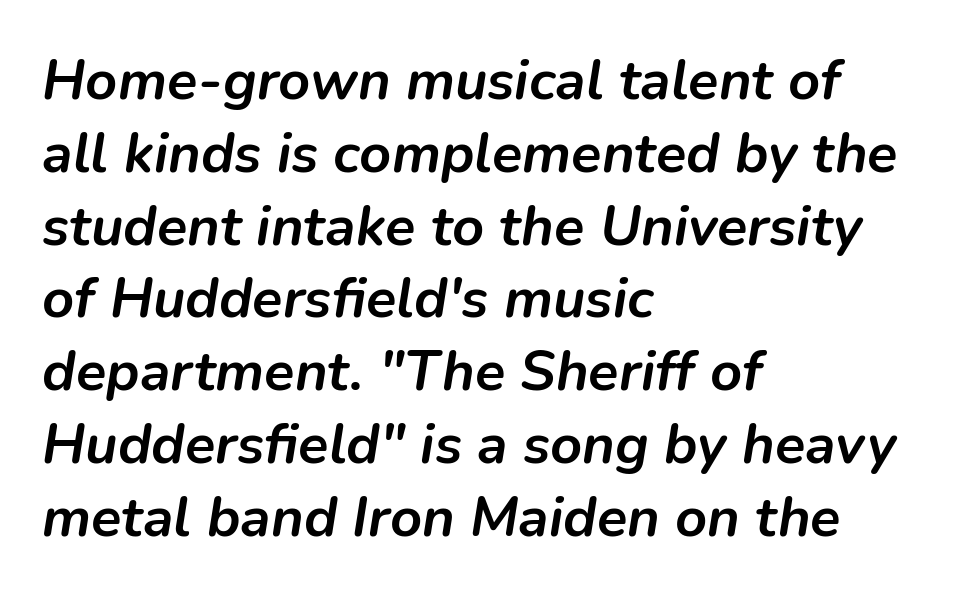
{"italic": "yes", "lean": "right", "slant_degrees": 9, "bold": "yes", "weight": "semibold", "width": "normal", "stroke_contrast": "low", "x_height": "medium", "monospaced": "no", "underline": "no", "align": "left", "line_spacing": "normal", "line_spacing_ratio": 1.3, "letter_spacing": "normal", "letter_spacing_em": 0.0, "glyph_px": 56}
